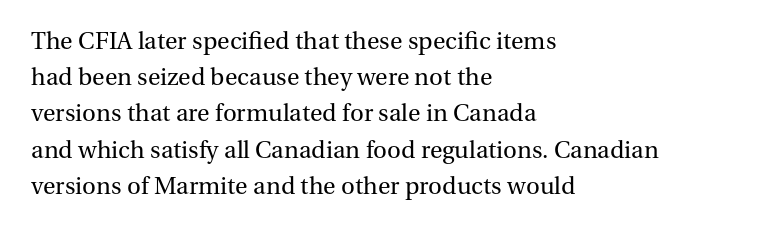
Q: Is the text bold? A: No.
Q: Is the text italic (slanted)? A: No, it is upright.
Q: Is the text underlined? A: No.
Q: How is the paragraph aligned? A: Left-aligned.
Q: Is the spacing between letters normal or unusually wide? A: Normal.
Q: Is the spacing between lines tight, normal or loose? A: Normal.
